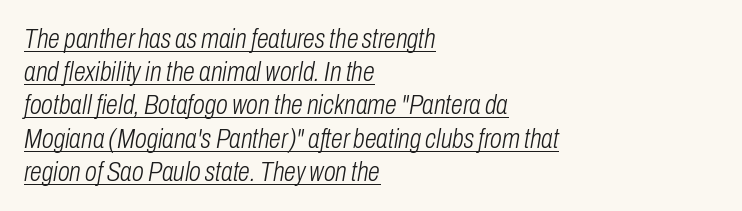
The image shows 27 px text type, italic (leaning right); set left-aligned, line spacing 1.23x, normal letter spacing, underlined.
